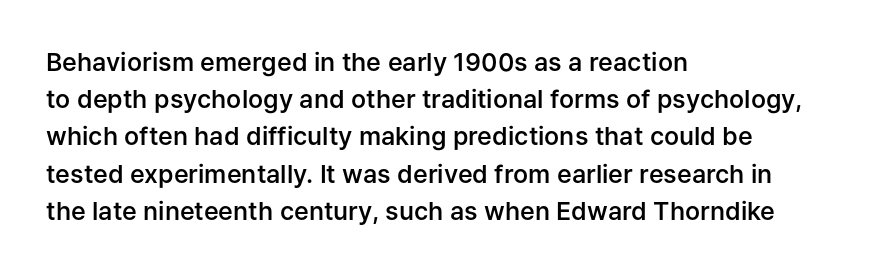
Q: Is the text bold? A: Semi-bold.
Q: Is the text italic (slanted)? A: No, it is upright.
Q: Is the text underlined? A: No.
Q: How is the paragraph aligned? A: Left-aligned.
Q: Is the spacing between letters normal or unusually wide? A: Normal.
Q: Is the spacing between lines tight, normal or loose? A: Normal.
